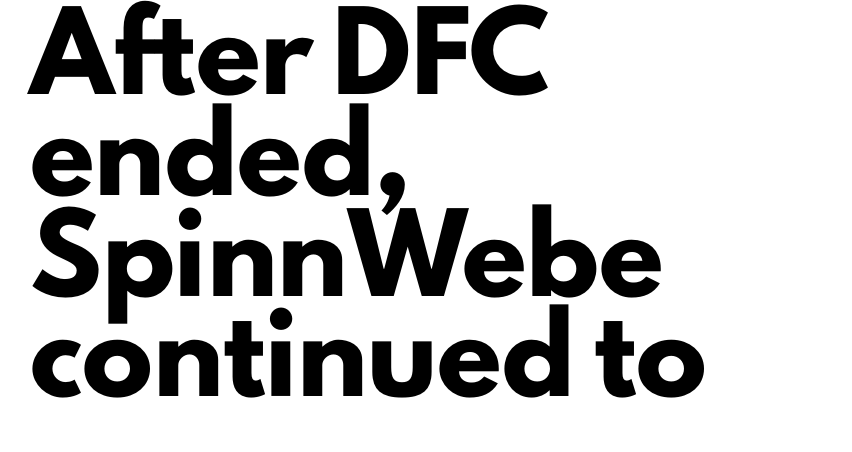
Q: Is the text bold? A: Yes.
Q: Is the text italic (slanted)? A: No, it is upright.
Q: Is the typeface a serif or a sans-serif typeface? A: Sans-serif.
Q: Is the text underlined? A: No.
Q: How is the paragraph aligned? A: Left-aligned.
Q: Is the spacing between letters normal or unusually wide? A: Normal.
Q: Is the spacing between lines tight, normal or loose? A: Normal.
Q: Width (condensed, normal, or wide)? A: Normal.
Q: Stroke contrast? A: Low.
Q: x-height? A: Small.
Q: Monospaced? A: No.
